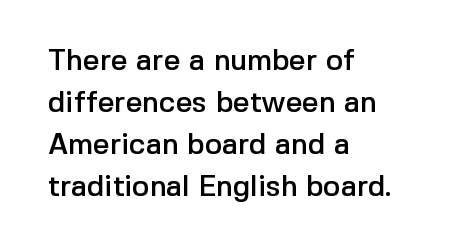
Q: Is the text italic (slanted)? A: No, it is upright.
Q: Is the typeface a serif or a sans-serif typeface? A: Sans-serif.
Q: Is the text underlined? A: No.
Q: How is the paragraph aligned? A: Left-aligned.
Q: Is the spacing between letters normal or unusually wide? A: Normal.
Q: Is the spacing between lines tight, normal or loose? A: Normal.
Q: Width (condensed, normal, or wide)? A: Normal.
Q: x-height? A: Medium.
Q: Monospaced? A: No.
